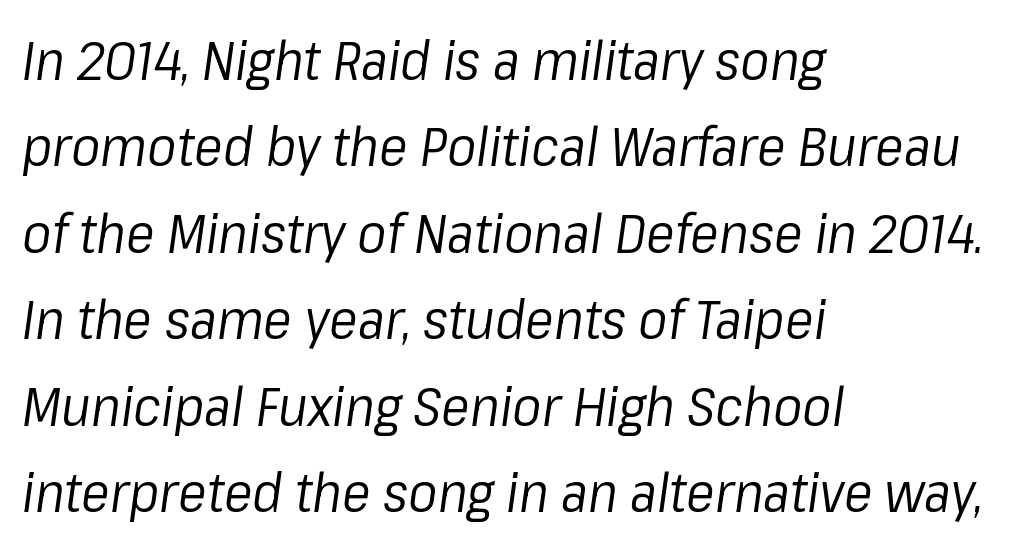
{"italic": "yes", "lean": "right", "slant_degrees": 8, "bold": "no", "weight": "regular", "width": "normal", "stroke_contrast": "low", "x_height": "medium", "monospaced": "no", "underline": "no", "align": "left", "line_spacing": "normal", "line_spacing_ratio": 1.6, "letter_spacing": "normal", "letter_spacing_em": 0.0, "glyph_px": 54}
